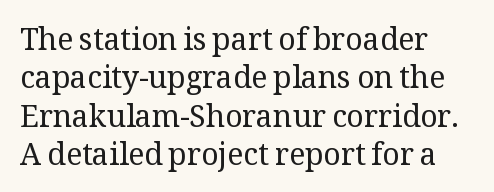
{"serif": "yes", "italic": "no", "bold": "no", "weight": "regular", "width": "normal", "stroke_contrast": "medium", "x_height": "medium", "monospaced": "no", "underline": "no", "align": "left", "line_spacing": "normal", "line_spacing_ratio": 1.28, "letter_spacing": "normal", "letter_spacing_em": 0.0, "glyph_px": 30}
